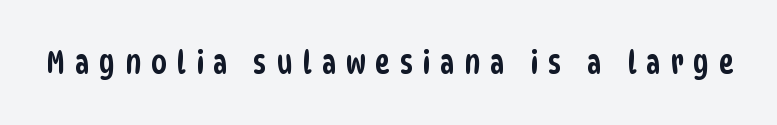
Q: Is the typeface a serif or a sans-serif typeface? A: Sans-serif.
Q: Is the text underlined? A: No.
Q: Is the spacing between letters normal or unusually wide? A: Unusually wide.
Q: Width (condensed, normal, or wide)? A: Condensed.
Q: Stroke contrast? A: Low.
Q: x-height? A: Large.
Q: Monospaced? A: No.
